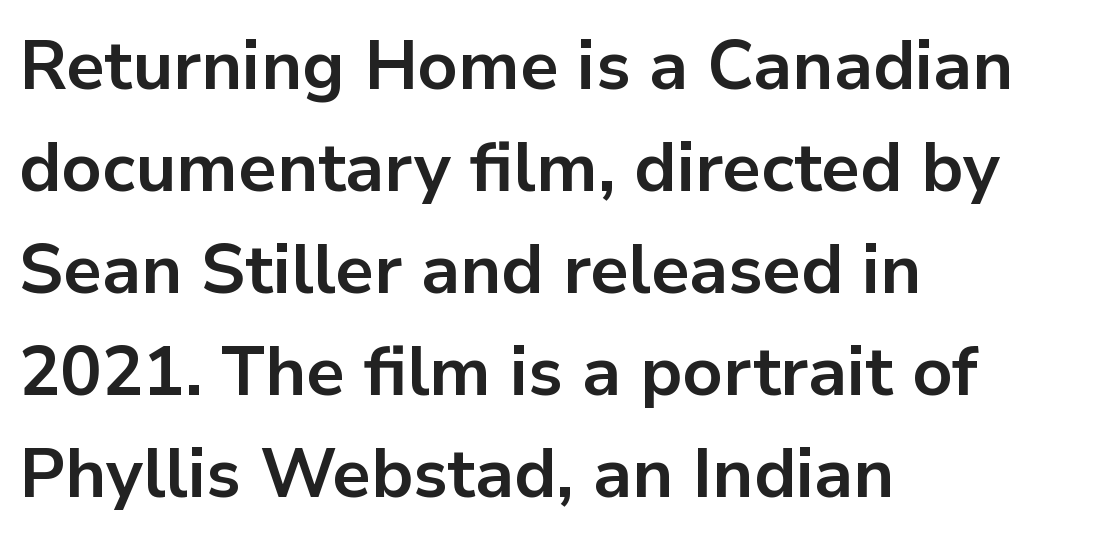
{"serif": "no", "italic": "no", "bold": "yes", "weight": "bold", "width": "normal", "stroke_contrast": "low", "x_height": "medium", "monospaced": "no", "underline": "no", "align": "left", "line_spacing": "normal", "line_spacing_ratio": 1.48, "letter_spacing": "normal", "letter_spacing_em": 0.0, "glyph_px": 69}
